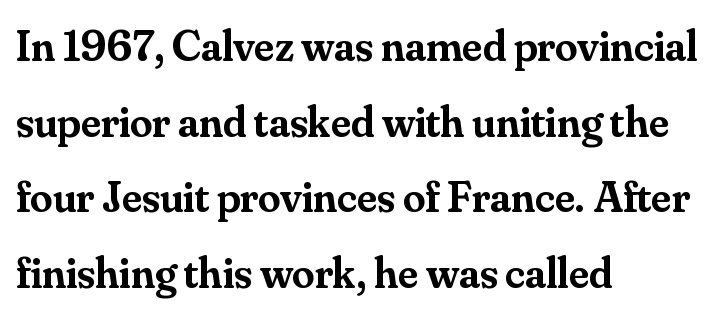
The image shows 45 px semibold serif type, upright; set left-aligned, normal line spacing (1.68x), normal letter spacing, not underlined; medium stroke contrast and a small x-height.
